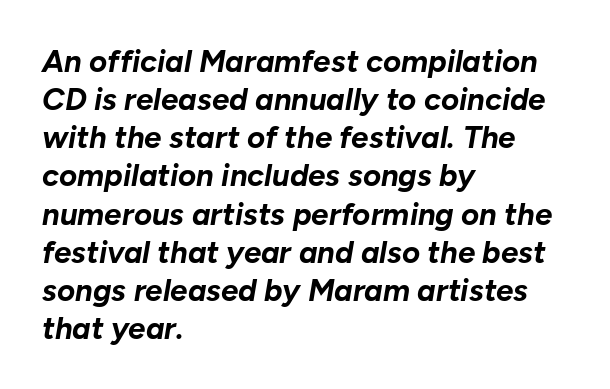
Q: Is the text bold? A: Yes.
Q: Is the text italic (slanted)? A: Yes, it leans right by about 10 degrees.
Q: Is the text underlined? A: No.
Q: How is the paragraph aligned? A: Left-aligned.
Q: Is the spacing between letters normal or unusually wide? A: Normal.
Q: Width (condensed, normal, or wide)? A: Normal.
Q: Stroke contrast? A: Low.
Q: x-height? A: Medium.
Q: Monospaced? A: No.
